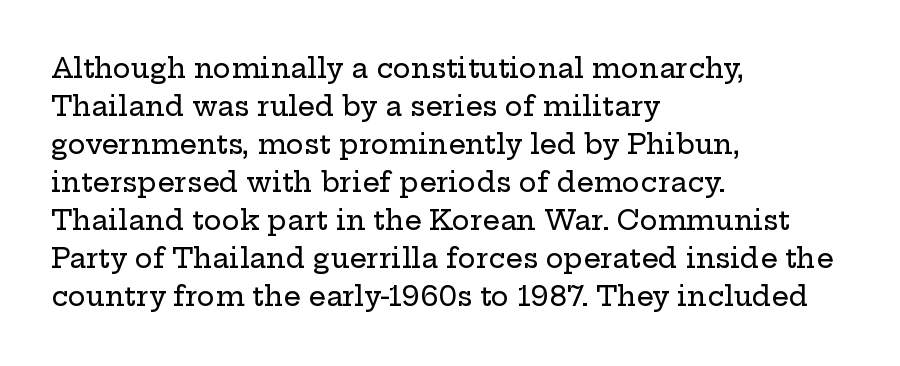
Q: Is the text italic (slanted)? A: No, it is upright.
Q: Is the text underlined? A: No.
Q: How is the paragraph aligned? A: Left-aligned.
Q: Is the spacing between letters normal or unusually wide? A: Normal.
Q: Is the spacing between lines tight, normal or loose? A: Normal.
